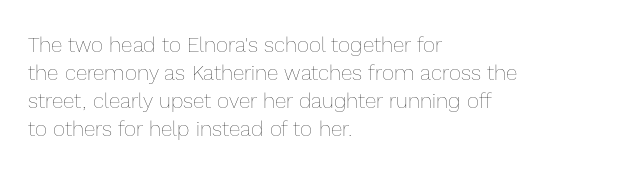
Q: Is the text bold? A: No.
Q: Is the text italic (slanted)? A: No, it is upright.
Q: Is the text underlined? A: No.
Q: How is the paragraph aligned? A: Left-aligned.
Q: Is the spacing between letters normal or unusually wide? A: Normal.
Q: Is the spacing between lines tight, normal or loose? A: Normal.
